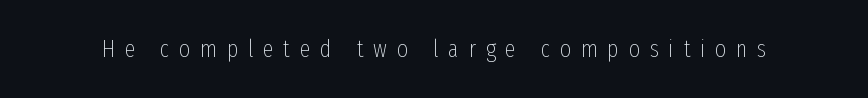
A typesetter would mark this as roman, not italic. The glyphs are unaccompanied by any horizontal stroke below them. Someone cranked the tracking dial way up on this one. The font is comparable to plain body text, perhaps lighter.
